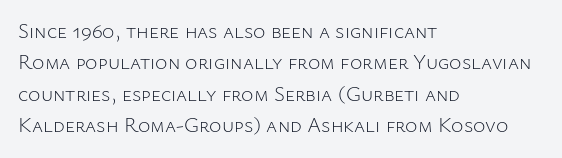
Q: Is the text bold? A: No.
Q: Is the text italic (slanted)? A: No, it is upright.
Q: Is the text underlined? A: No.
Q: How is the paragraph aligned? A: Left-aligned.
Q: Is the spacing between letters normal or unusually wide? A: Normal.
Q: Is the spacing between lines tight, normal or loose? A: Normal.
